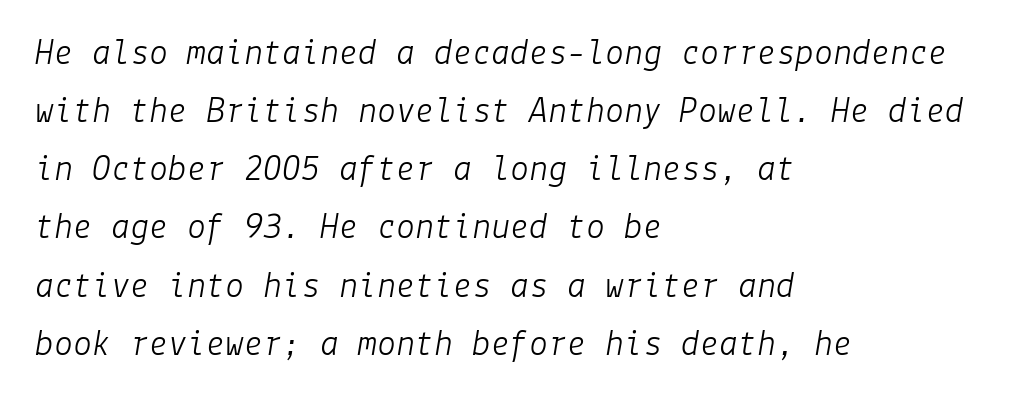
{"italic": "yes", "lean": "right", "slant_degrees": 9, "bold": "no", "weight": "light", "width": "normal", "stroke_contrast": "low", "x_height": "medium", "underline": "no", "align": "left", "line_spacing": "normal", "line_spacing_ratio": 1.53, "letter_spacing": "normal", "letter_spacing_em": 0.0, "glyph_px": 38}
